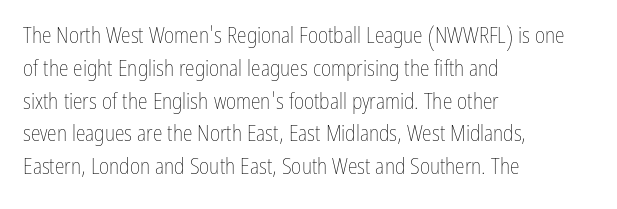
Descender tails drop into unmarked territory. Vertically, the passage feels balanced, rows spaced as you'd expect. The typesetter chose a ragged-right arrangement here. The typography opts for an upright posture over an oblique one. The rendering keeps characters at their native spacing. Stroke mass is kept to a normal reading level or below.
